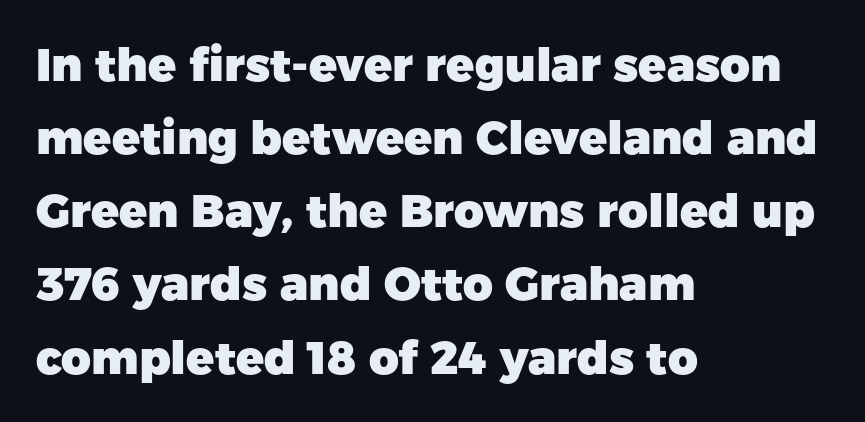
Nothing sits at the stroke ends, so this counts as sans-serif. Each glyph is drawn with heavy, bold strokes. Glyph-to-glyph distance matches everyday printed text. Normally led — the rows are evenly, conventionally spaced.
